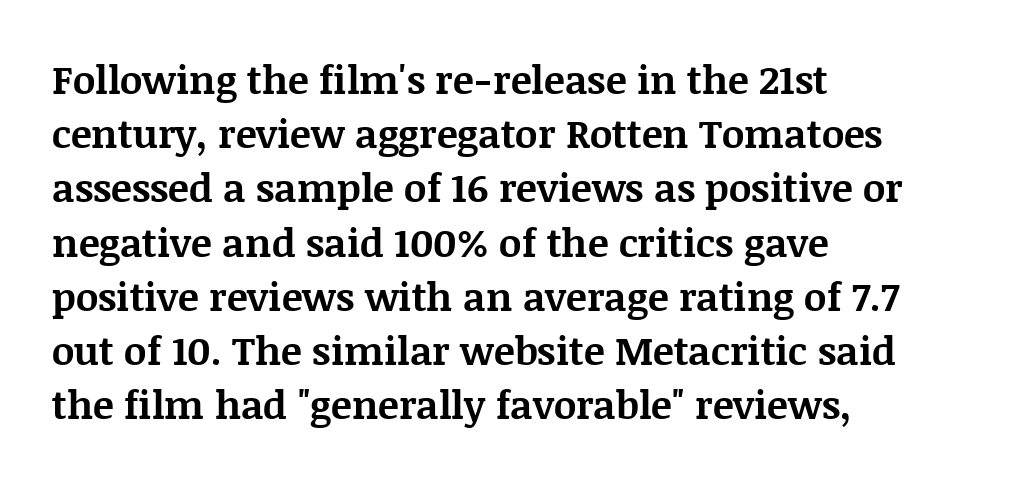
The image shows 39 px bold serif type, upright; set left-aligned, normal line spacing (1.39x), normal letter spacing, not underlined; medium stroke contrast and a large x-height.
